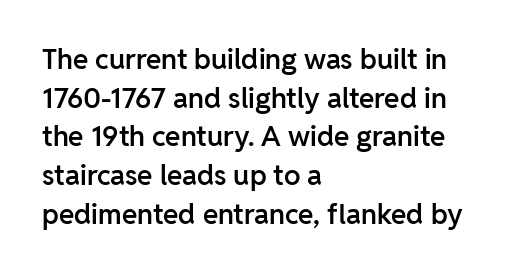
Q: Is the text bold? A: Semi-bold.
Q: Is the text italic (slanted)? A: No, it is upright.
Q: Is the typeface a serif or a sans-serif typeface? A: Sans-serif.
Q: Is the text underlined? A: No.
Q: How is the paragraph aligned? A: Left-aligned.
Q: Is the spacing between letters normal or unusually wide? A: Normal.
Q: Is the spacing between lines tight, normal or loose? A: Normal.
Q: Width (condensed, normal, or wide)? A: Normal.
Q: Stroke contrast? A: Low.
Q: x-height? A: Medium.
Q: Monospaced? A: No.
